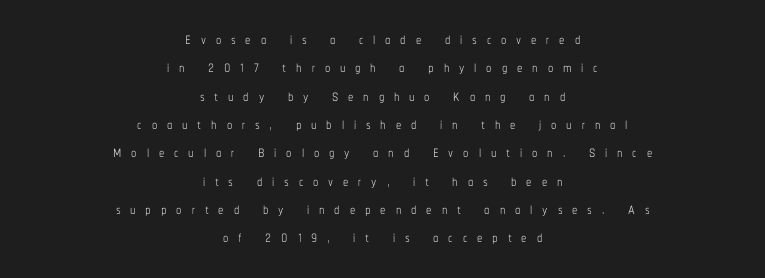
The image shows 21 px text type, upright; set centered, normal line spacing (1.35x), unusually wide letter spacing (+0.47 em), not underlined.
